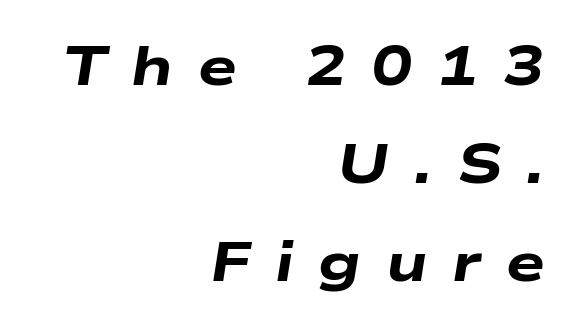
{"italic": "yes", "lean": "right", "slant_degrees": 9, "bold": "yes", "weight": "heavy", "width": "wide", "stroke_contrast": "low", "x_height": "medium", "monospaced": "no", "underline": "no", "align": "right", "line_spacing_ratio": 1.78, "letter_spacing": "wide", "letter_spacing_em": 0.45, "glyph_px": 55}
